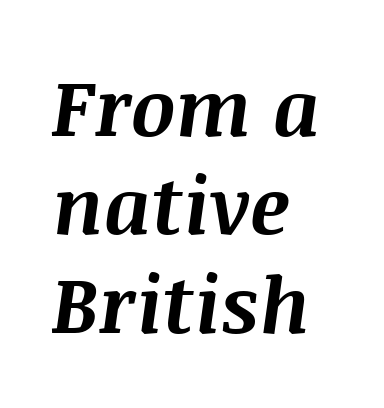
Typographic density is high because the face is bold. Here the designer chose a conventional face with non-uniform glyph widths. Is the block centered? No — it sits flush against the left margin. Descenders are the only things crossing below the line. What stands out about the letter spacing? Nothing — it is the standard amount. This sample uses an oblique cut, with every glyph tilted off the vertical.
